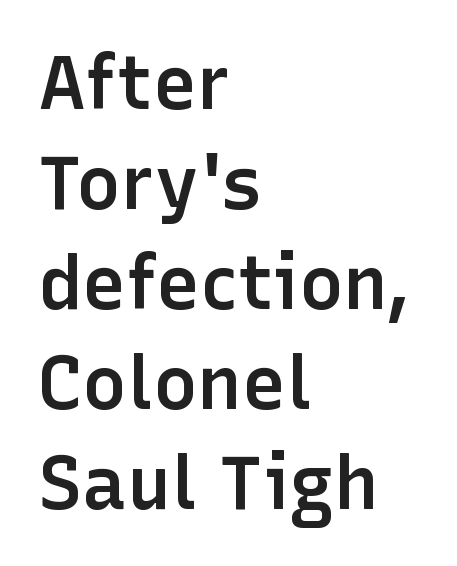
In terms of leading, this rendering sits right in the middle. The strokes are fattened partway — semibold, not bold. Short and long lines alike share a common starting point at left. Does the type have serifs? No, each stem ends abruptly. The tracking reads as untouched default to a designer's eye. Here the designer chose a conventional face with non-uniform glyph widths.
